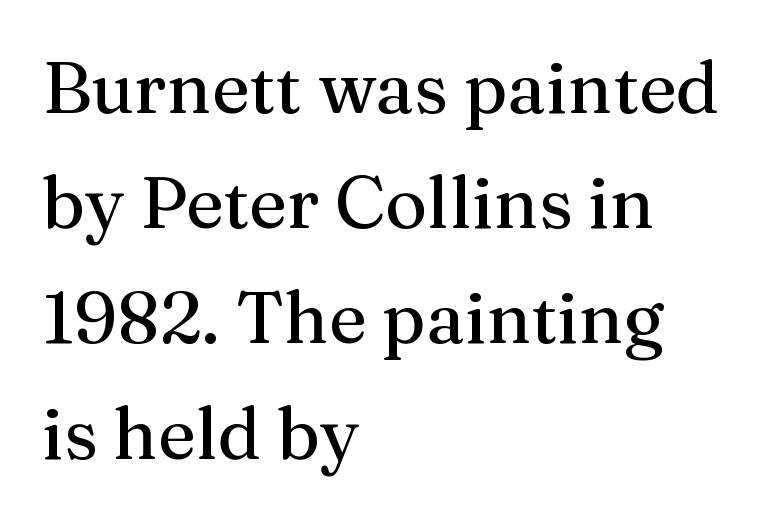
The image shows 72 px serif type, upright; set left-aligned, normal line spacing (1.6x), normal letter spacing, not underlined; medium stroke contrast and a medium x-height.
